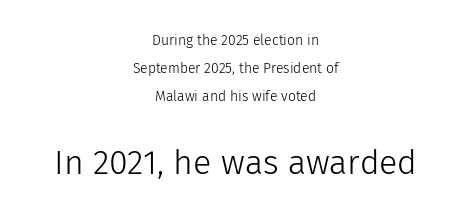
Look at the tracking — it's just the regular setting, nothing added. These lines stand farther apart than default settings would place them. Examine the stroke ends and you'll find no serifs. The whitespace from short lines is split evenly between both sides. The glyphs are unaccompanied by any horizontal stroke below them. Do the characters align in a grid? No, the font is proportional.
